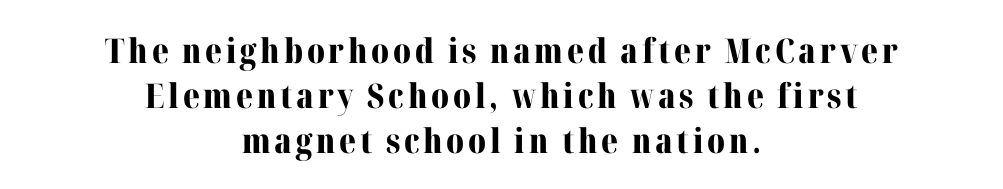
Q: Is the text bold? A: Yes.
Q: Is the text italic (slanted)? A: No, it is upright.
Q: Is the typeface a serif or a sans-serif typeface? A: Serif.
Q: Is the text underlined? A: No.
Q: How is the paragraph aligned? A: Centered.
Q: Is the spacing between lines tight, normal or loose? A: Normal.
Q: Width (condensed, normal, or wide)? A: Normal.
Q: Stroke contrast? A: Medium.
Q: x-height? A: Medium.
Q: Monospaced? A: No.
